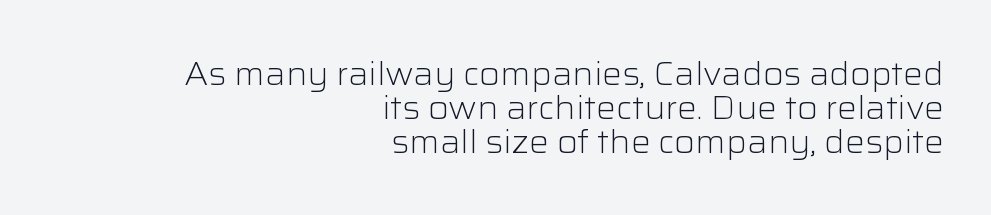
Teacher's note: observe the even right margin — that is flush-right alignment. Do the characters align in a grid? No, the font is proportional. Tall strokes in this sample are plumb rather than angled. Unmarked baselines from the first word to the last.
